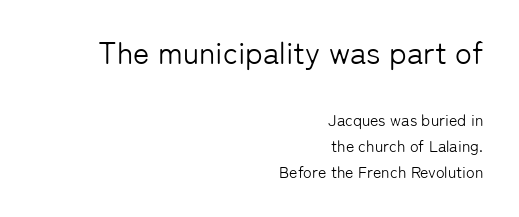
Unbolded letterforms with no extra heft. Students, observe: this is what conventionally led text looks like. Is there any slant? The stems are plumb. Serifs: no, the terminals of the letterforms are clean. The zone under the glyphs is completely vacant.
